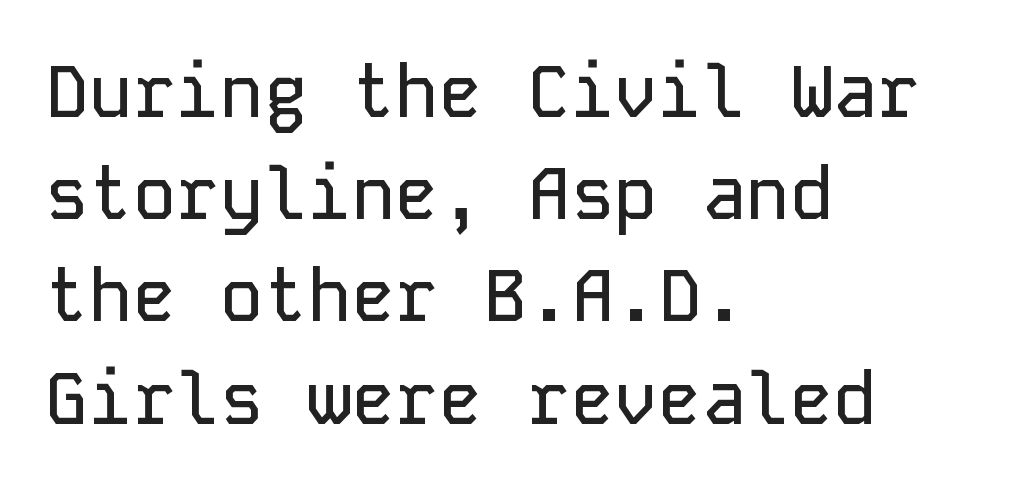
{"serif": "no", "italic": "no", "width": "normal", "stroke_contrast": "low", "x_height": "medium", "monospaced": "yes", "underline": "no", "align": "left", "line_spacing": "normal", "line_spacing_ratio": 1.4, "letter_spacing": "normal", "letter_spacing_em": 0.0, "glyph_px": 73}
